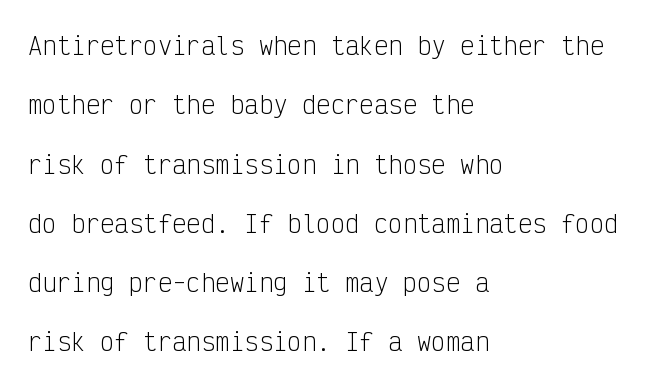
Tall strokes in this sample are plumb rather than angled. Each word holds together tightly as a unit, with standard inter-letter gaps. The strokes are not fattened; the text isn't bold. The glyphs are unaccompanied by any horizontal stroke below them.
